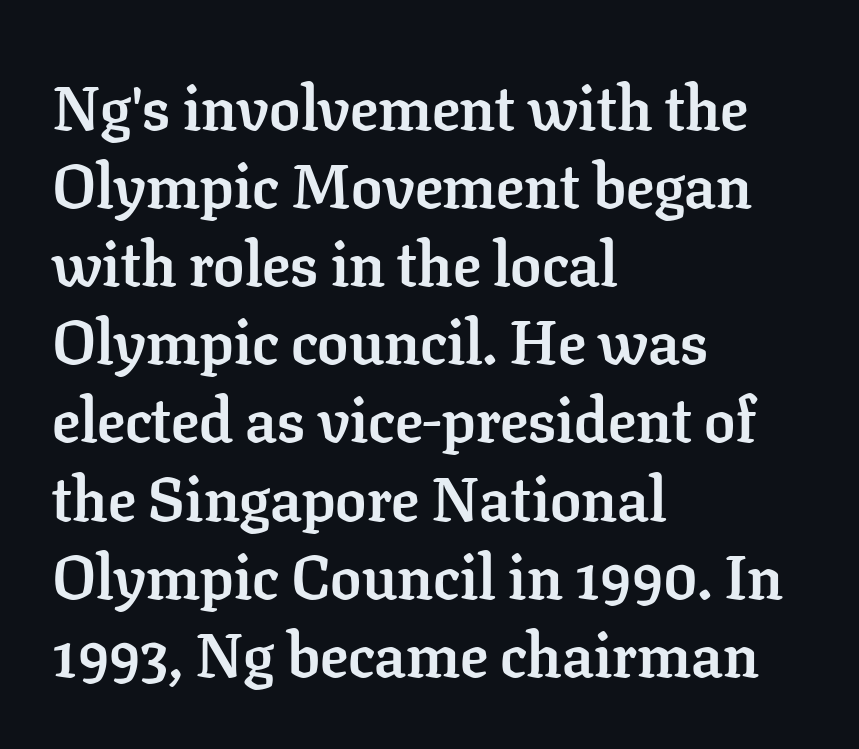
The lines are quadded left. What weight is shown? A full bold with thick strokes. The font's upright variant was chosen for this text. Font category for this specimen: serif. In terms of letterspacing, this is plain default setting.
